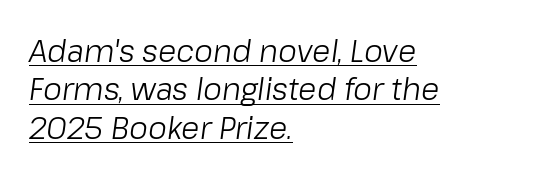
In terms of posture, this sample is oblique. Character widths vary here, with narrow letters taking less room than wide ones. Each new line begins a customary step beneath the previous one. The font sits on the lighter half of the weight spectrum, regular included. Notice how a bar underscores the lettering throughout. All the whitespace from short lines collects on the right.
